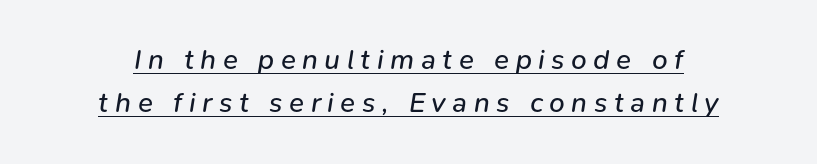
The image shows 28 px regular-weight type, italic (leaning right); set centered, normal line spacing (1.54x), unusually wide letter spacing (+0.23 em), underlined; low stroke contrast and a medium x-height.
